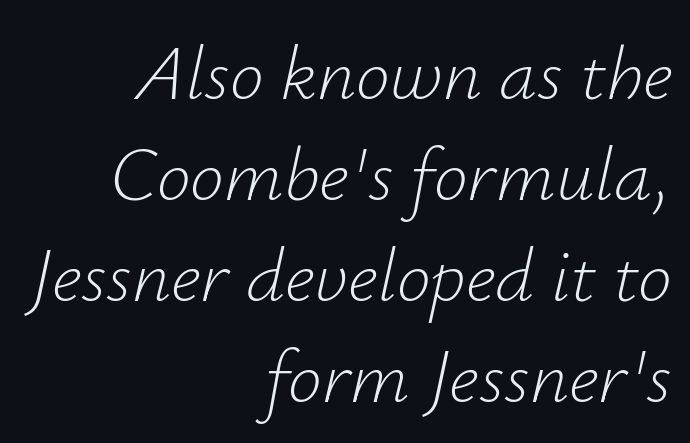
{"italic": "yes", "lean": "right", "slant_degrees": 12, "bold": "no", "weight": "light", "width": "normal", "stroke_contrast": "low", "x_height": "small", "monospaced": "no", "underline": "no", "align": "right", "line_spacing": "normal", "line_spacing_ratio": 1.33, "letter_spacing": "normal", "letter_spacing_em": 0.0, "glyph_px": 76}
